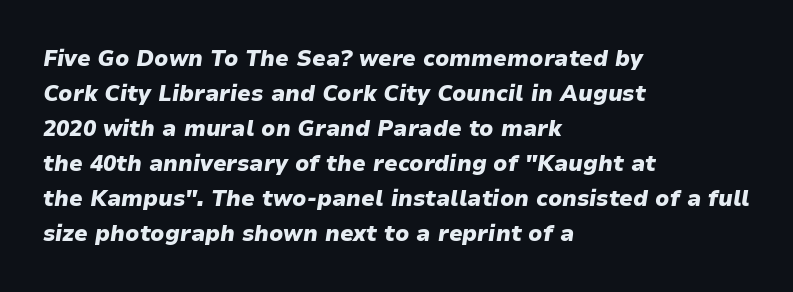
A full-strength bold gives these letters their thick strokes. Regarding leading, the lines here are spaced in the standard way. This sample is left-justified, so line endings fall wherever the words run out. Each row of text sits above clean, open space.
